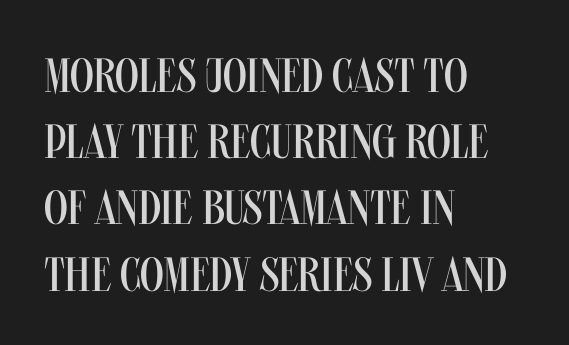
{"serif": "no", "italic": "no", "bold": "no", "weight": "regular", "width": "condensed", "stroke_contrast": "medium", "x_height": "large", "monospaced": "no", "underline": "no", "align": "left", "line_spacing": "normal", "line_spacing_ratio": 1.38, "letter_spacing": "normal", "letter_spacing_em": 0.0, "glyph_px": 48}
